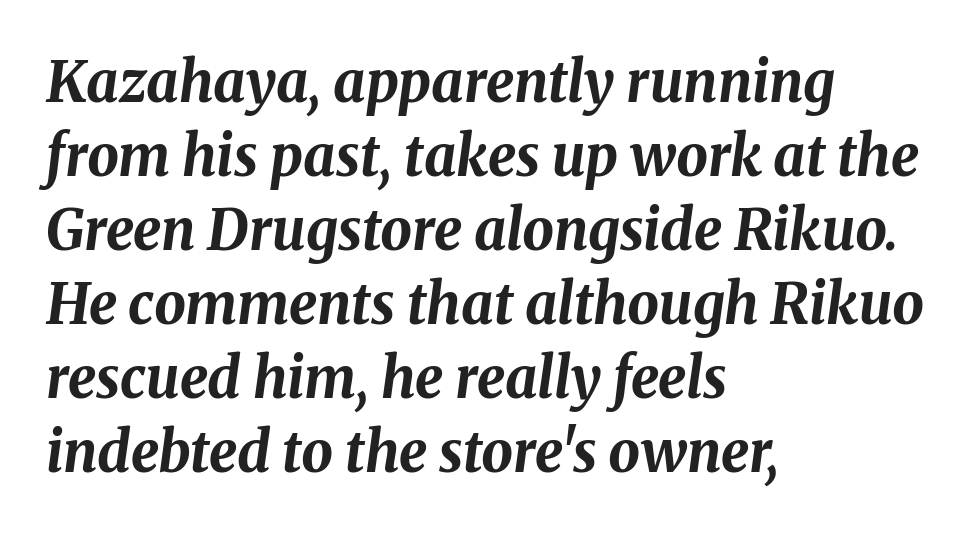
Q: Is the text bold? A: Yes.
Q: Is the text italic (slanted)? A: Yes, it leans right by about 8 degrees.
Q: Is the text underlined? A: No.
Q: How is the paragraph aligned? A: Left-aligned.
Q: Is the spacing between letters normal or unusually wide? A: Normal.
Q: Is the spacing between lines tight, normal or loose? A: Normal.
Q: Width (condensed, normal, or wide)? A: Normal.
Q: Stroke contrast? A: Medium.
Q: x-height? A: Medium.
Q: Monospaced? A: No.
